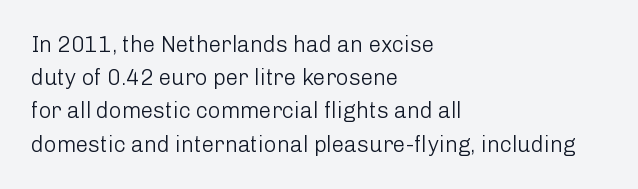
{"italic": "no", "bold": "no", "underline": "no", "align": "left", "line_spacing": "normal", "line_spacing_ratio": 1.51, "letter_spacing": "normal", "letter_spacing_em": 0.0, "glyph_px": 22}
